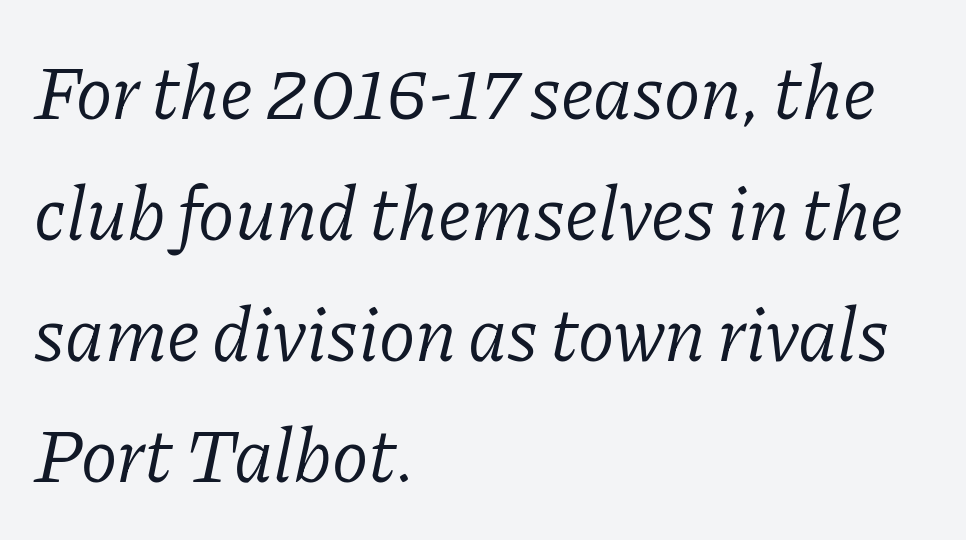
Q: Is the text bold? A: No.
Q: Is the text italic (slanted)? A: Yes, it leans right by about 11 degrees.
Q: Is the typeface a serif or a sans-serif typeface? A: Serif.
Q: Is the text underlined? A: No.
Q: How is the paragraph aligned? A: Left-aligned.
Q: Is the spacing between letters normal or unusually wide? A: Normal.
Q: Is the spacing between lines tight, normal or loose? A: Normal.
Q: Width (condensed, normal, or wide)? A: Normal.
Q: Stroke contrast? A: Low.
Q: x-height? A: Medium.
Q: Monospaced? A: No.
